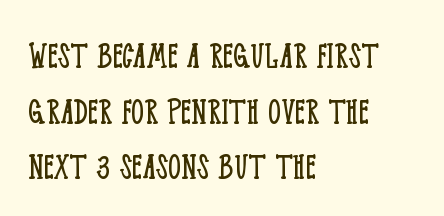
Vertical spacing — default. Is the block centered? No — it sits flush against the left margin. The font's upright variant was chosen for this text. Looks like regular typesetting: each glyph gets only the width it needs.
